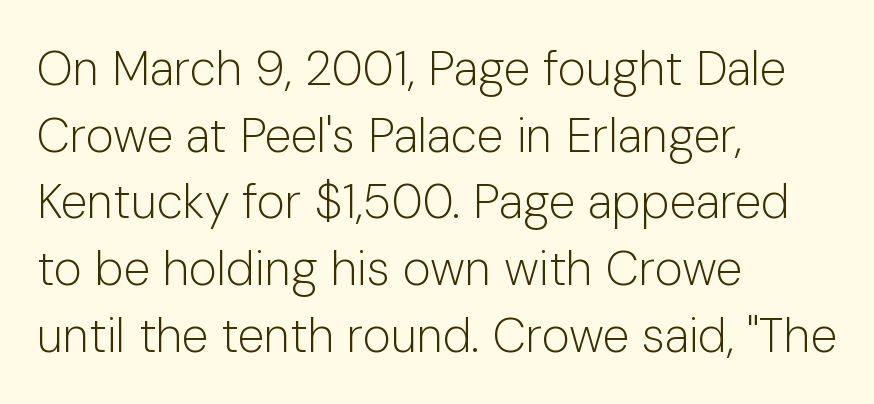
{"serif": "no", "italic": "no", "bold": "no", "weight": "light", "width": "normal", "stroke_contrast": "low", "x_height": "medium", "monospaced": "no", "underline": "no", "align": "left", "line_spacing": "normal", "line_spacing_ratio": 1.39, "letter_spacing": "normal", "letter_spacing_em": 0.0, "glyph_px": 48}
